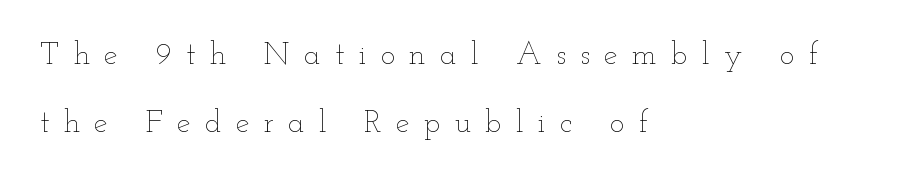
The zone under the glyphs is completely vacant. Words appear elongated and porous because spacing is wide. Note the varied advance widths — an 'i' is clearly narrower than an 'm'. The block of text is sparse from top to bottom, with ample space between rows.
